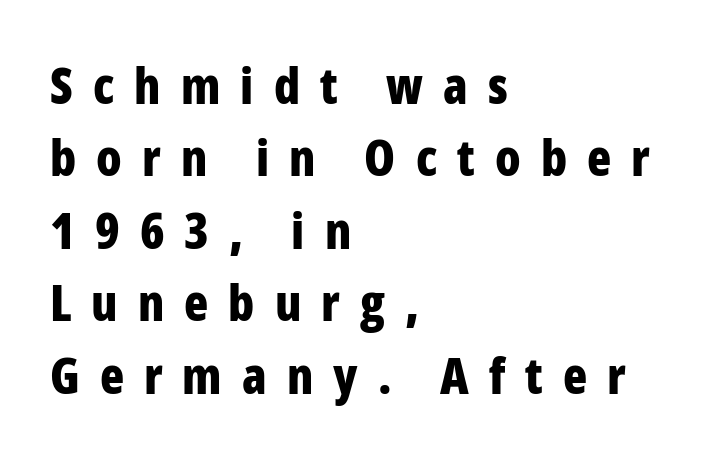
Q: Is the text bold? A: Yes.
Q: Is the text italic (slanted)? A: No, it is upright.
Q: Is the typeface a serif or a sans-serif typeface? A: Sans-serif.
Q: Is the text underlined? A: No.
Q: How is the paragraph aligned? A: Left-aligned.
Q: Is the spacing between letters normal or unusually wide? A: Unusually wide.
Q: Is the spacing between lines tight, normal or loose? A: Normal.
Q: Width (condensed, normal, or wide)? A: Condensed.
Q: Stroke contrast? A: Low.
Q: x-height? A: Medium.
Q: Monospaced? A: No.
